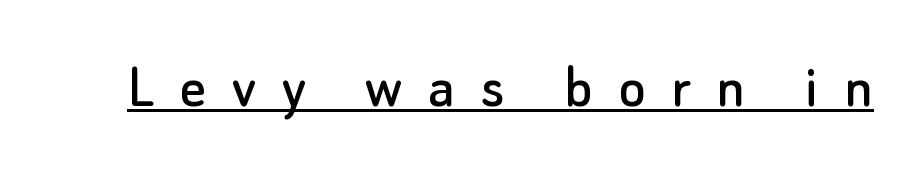
{"serif": "no", "italic": "no", "width": "normal", "stroke_contrast": "low", "x_height": "small", "monospaced": "no", "underline": "yes", "letter_spacing": "wide", "letter_spacing_em": 0.4, "glyph_px": 64}
